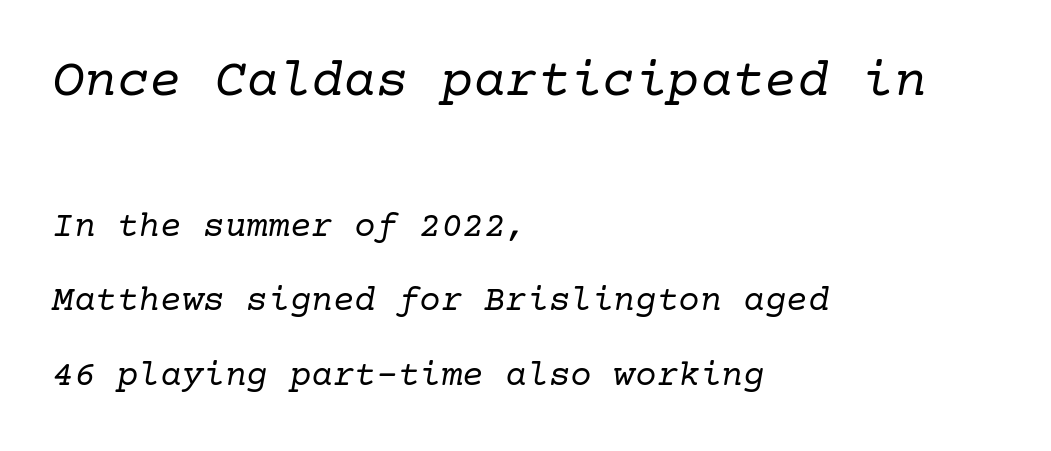
The image shows 54 px regular-weight serif type, italic (leaning right); set left-aligned, loose line spacing (2.07x), normal letter spacing, not underlined; the first (top) block is 1.5x larger; low stroke contrast and a medium x-height.
